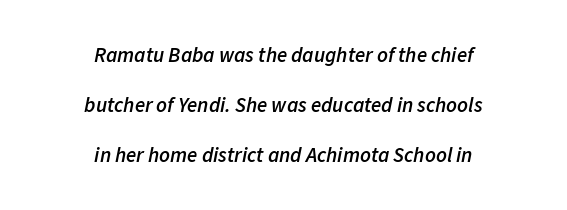
Q: Is the text bold? A: Semi-bold.
Q: Is the text italic (slanted)? A: Yes, it leans right by about 11 degrees.
Q: Is the text underlined? A: No.
Q: How is the paragraph aligned? A: Centered.
Q: Is the spacing between letters normal or unusually wide? A: Normal.
Q: Is the spacing between lines tight, normal or loose? A: Loose.
